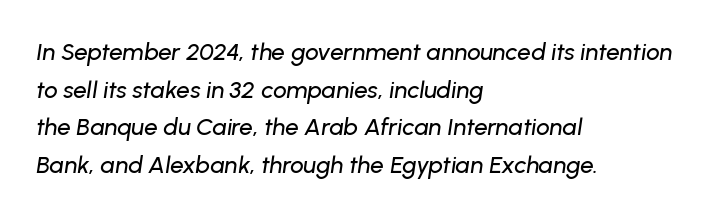
Clear beneath every line of the passage. Is there much room between lines? A standard amount, neither cramped nor airy. Each line starts at the same left margin while the right side varies. The letters sit at their default tracking, neither squeezed nor spread. The whole block is typeset with a tilt.
